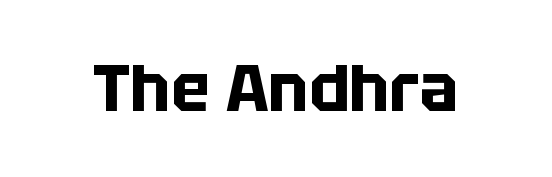
The image shows 65 px bold sans-serif type, upright; set normal letter spacing, not underlined; low stroke contrast and a large x-height.
